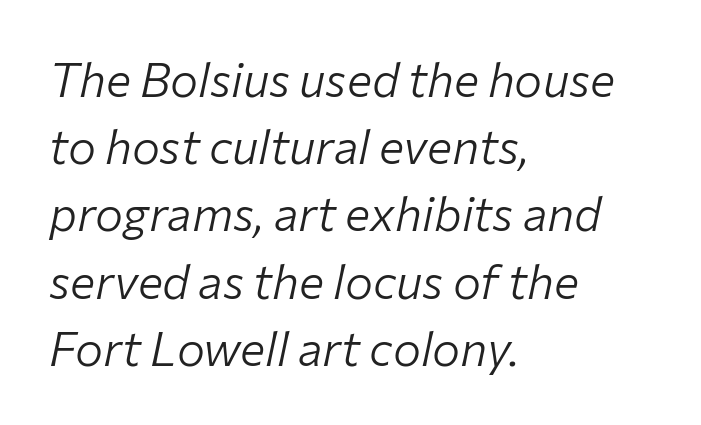
{"italic": "yes", "lean": "right", "slant_degrees": 12, "bold": "no", "weight": "light", "width": "normal", "stroke_contrast": "low", "x_height": "medium", "monospaced": "no", "underline": "no", "align": "left", "line_spacing": "normal", "line_spacing_ratio": 1.43, "letter_spacing": "normal", "letter_spacing_em": 0.0, "glyph_px": 47}
